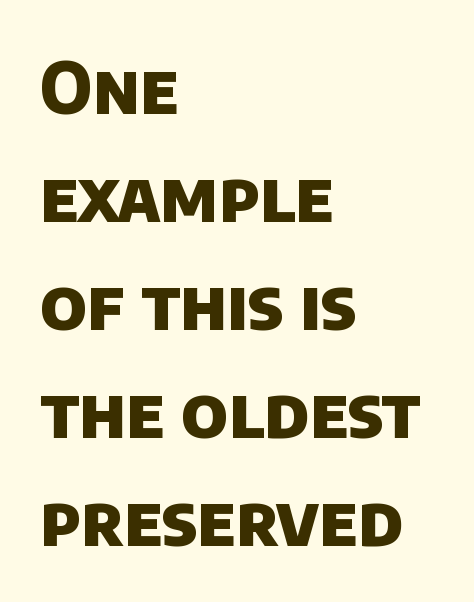
Q: Is the text bold? A: Yes.
Q: Is the typeface a serif or a sans-serif typeface? A: Sans-serif.
Q: Is the text underlined? A: No.
Q: How is the paragraph aligned? A: Left-aligned.
Q: Is the spacing between letters normal or unusually wide? A: Normal.
Q: Is the spacing between lines tight, normal or loose? A: Normal.
Q: Width (condensed, normal, or wide)? A: Normal.
Q: Stroke contrast? A: Low.
Q: x-height? A: Large.
Q: Monospaced? A: No.
